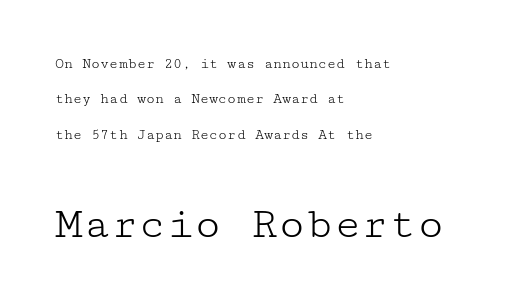
Q: Is the text bold? A: No.
Q: Is the text italic (slanted)? A: No, it is upright.
Q: Is the typeface a serif or a sans-serif typeface? A: Serif.
Q: Is the text underlined? A: No.
Q: How is the paragraph aligned? A: Left-aligned.
Q: Is the spacing between letters normal or unusually wide? A: Normal.
Q: Is the spacing between lines tight, normal or loose? A: Loose.
Q: Which block of text is set in a larger size, the first (top) or the second (bottom)? A: The second (bottom) one.
Q: Width (condensed, normal, or wide)? A: Wide.
Q: Stroke contrast? A: Low.
Q: x-height? A: Medium.
